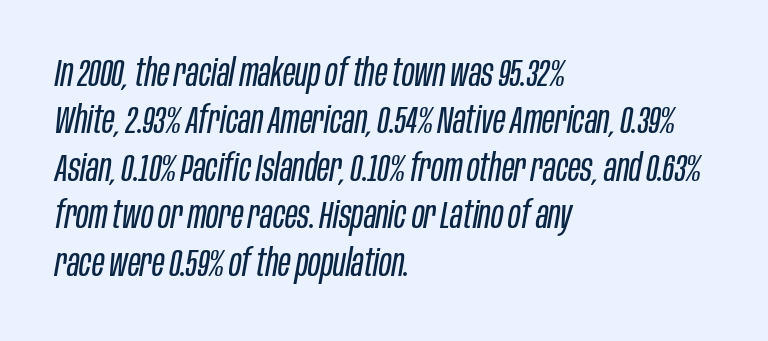
Q: Is the text bold? A: No.
Q: Is the text italic (slanted)? A: Yes, it leans right by about 10 degrees.
Q: Is the text underlined? A: No.
Q: How is the paragraph aligned? A: Left-aligned.
Q: Is the spacing between letters normal or unusually wide? A: Normal.
Q: Is the spacing between lines tight, normal or loose? A: Normal.
Q: Width (condensed, normal, or wide)? A: Condensed.
Q: Stroke contrast? A: Low.
Q: x-height? A: Large.
Q: Monospaced? A: No.
